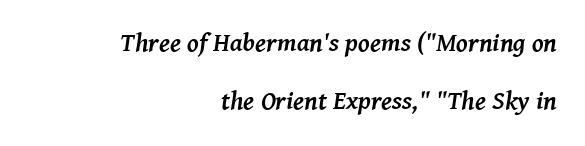
Q: Is the text bold? A: Yes.
Q: Is the text italic (slanted)? A: Yes, it leans right by about 8 degrees.
Q: Is the text underlined? A: No.
Q: How is the paragraph aligned? A: Right-aligned.
Q: Is the spacing between letters normal or unusually wide? A: Normal.
Q: Is the spacing between lines tight, normal or loose? A: Loose.
